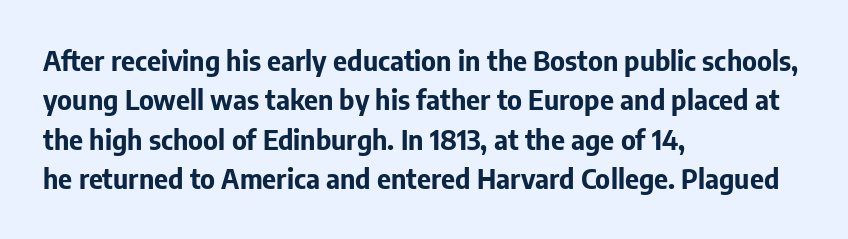
Q: Is the text bold? A: Yes.
Q: Is the text italic (slanted)? A: No, it is upright.
Q: Is the text underlined? A: No.
Q: How is the paragraph aligned? A: Left-aligned.
Q: Is the spacing between letters normal or unusually wide? A: Normal.
Q: Is the spacing between lines tight, normal or loose? A: Normal.
